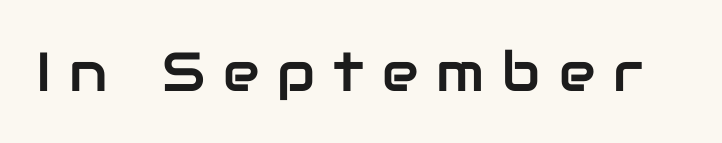
What kind of face is this? One without serifs — a sans. The face used here is rendered with a markedly widened letterfit. The space beneath each line is pristine and unruled. Nope, not italic — everything's standing straight. Looks like regular typesetting: each glyph gets only the width it needs.
